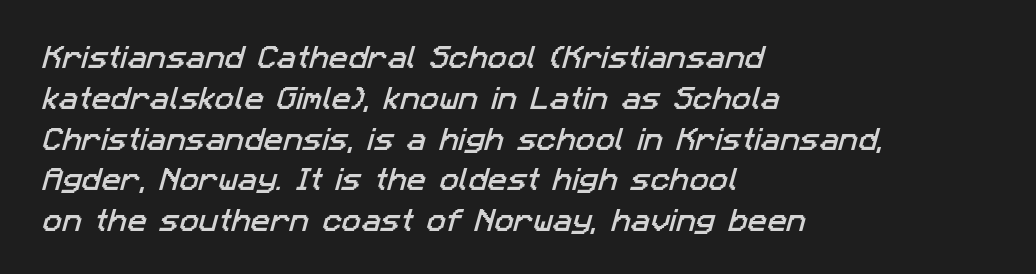
{"underline": "no", "align": "left", "line_spacing": "normal", "line_spacing_ratio": 1.57, "letter_spacing": "normal", "letter_spacing_em": 0.0, "glyph_px": 26}
